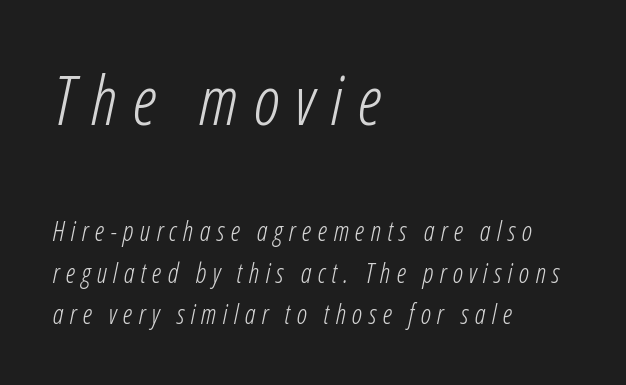
Q: Is the text bold? A: No.
Q: Is the text italic (slanted)? A: Yes, it leans right by about 12 degrees.
Q: Is the text underlined? A: No.
Q: How is the paragraph aligned? A: Left-aligned.
Q: Is the spacing between letters normal or unusually wide? A: Unusually wide.
Q: Is the spacing between lines tight, normal or loose? A: Normal.
Q: Which block of text is set in a larger size, the first (top) or the second (bottom)? A: The first (top) one.
Q: Width (condensed, normal, or wide)? A: Condensed.
Q: Stroke contrast? A: Low.
Q: x-height? A: Medium.
Q: Monospaced? A: No.
